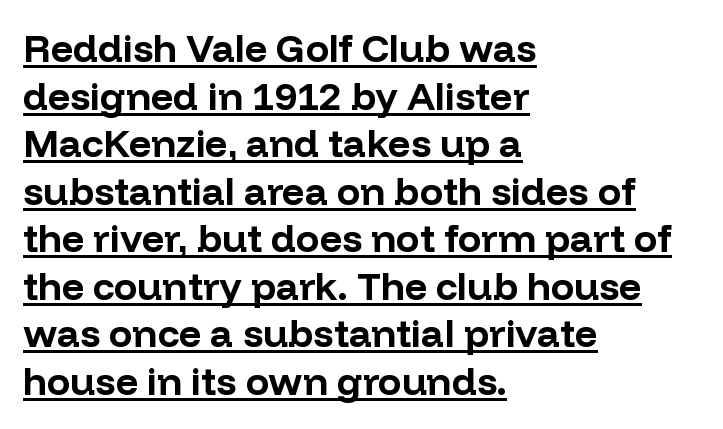
Serif or sans? Sans — the stroke terminals are bare. Here the designer chose a conventional face with non-uniform glyph widths. The letters are bold, with thick, heavy strokes. Casual observation: everything's shoved over to the left. The gaps between neighbouring characters are ordinary and unremarkable. Compared with undecorated copy, this sample adds a rule below the words.
